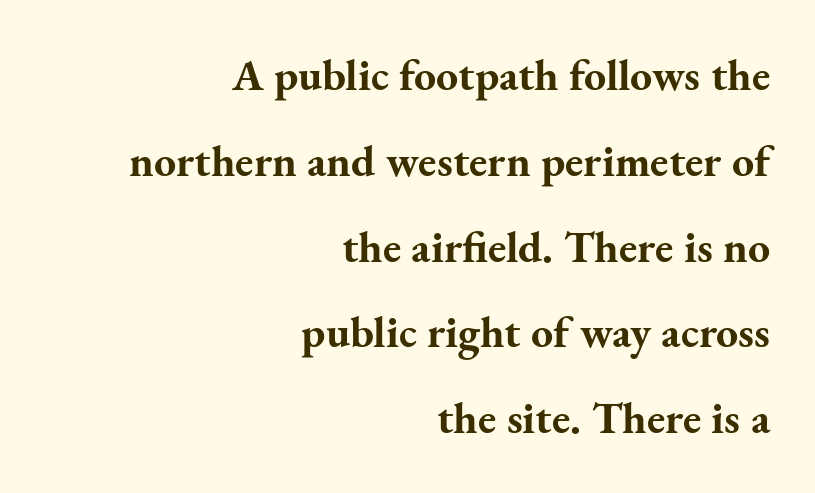
Glyph-to-glyph distance matches everyday printed text. Does the leading feel generous? Absolutely, it's lavish. When letters stand straight like this, we call the style roman or upright. Check the space under the baseline: it is left empty. Regarding serifs, this sample has them. The passage shown is typed in a proportional face where columns would drift.
